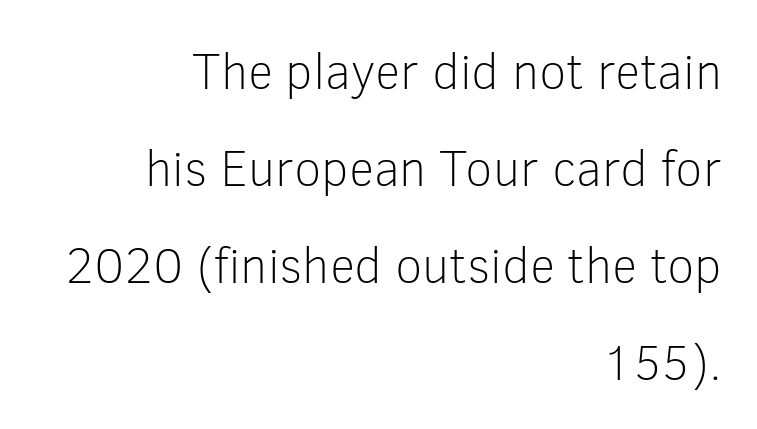
{"serif": "no", "italic": "no", "bold": "no", "weight": "light", "width": "normal", "stroke_contrast": "low", "x_height": "medium", "monospaced": "no", "underline": "no", "align": "right", "line_spacing": "loose", "line_spacing_ratio": 1.94, "letter_spacing": "normal", "letter_spacing_em": 0.0, "glyph_px": 50}
